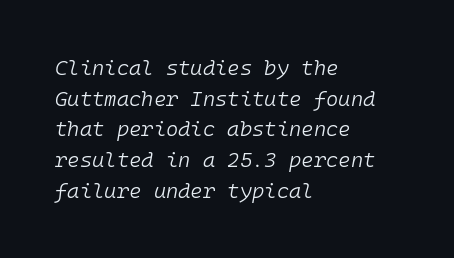
{"italic": "yes", "lean": "right", "slant_degrees": 10, "bold": "no", "underline": "no", "align": "left", "line_spacing": "normal", "line_spacing_ratio": 1.46, "letter_spacing": "normal", "letter_spacing_em": 0.0, "glyph_px": 21}
